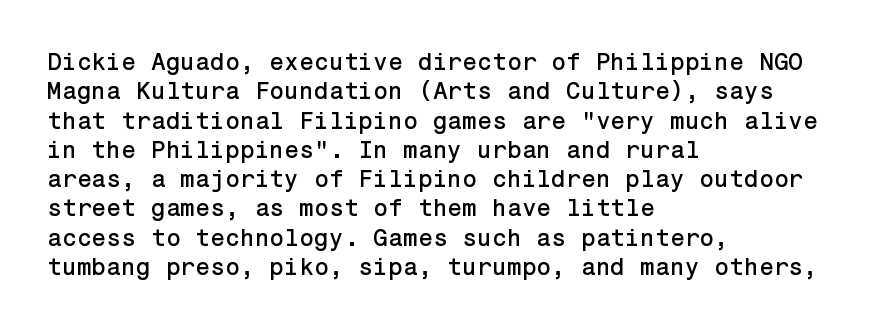
The lettering stays uniformly vertical, giving the passage a roman look. The letterforms sit shoulder to shoulder at normal distance. The setting favours the left margin, as ordinary paragraphs usually do. Decoration check: the copy has no underline.
